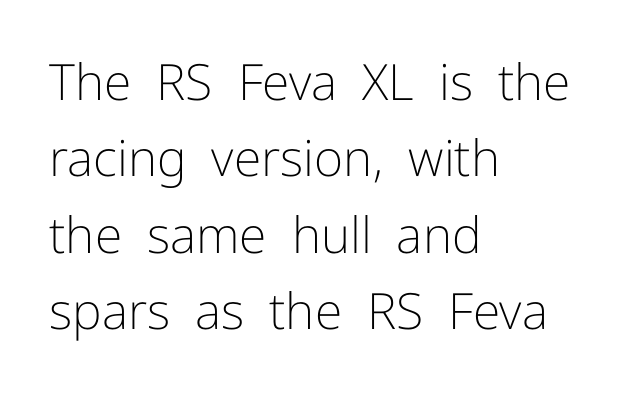
The image shows 50 px light sans-serif type, upright; set left-aligned, normal line spacing (1.53x), normal letter spacing, not underlined; low stroke contrast and a medium x-height.
